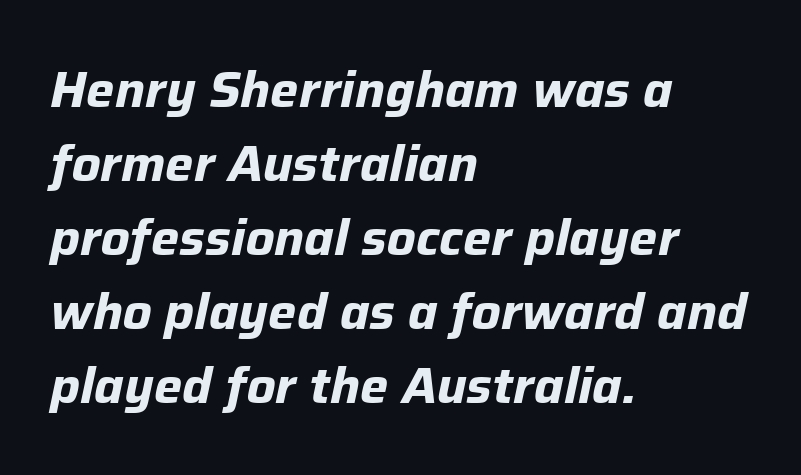
The image shows 50 px bold type, italic (leaning right); set left-aligned, normal line spacing (1.48x), normal letter spacing, not underlined; low stroke contrast and a medium x-height.
